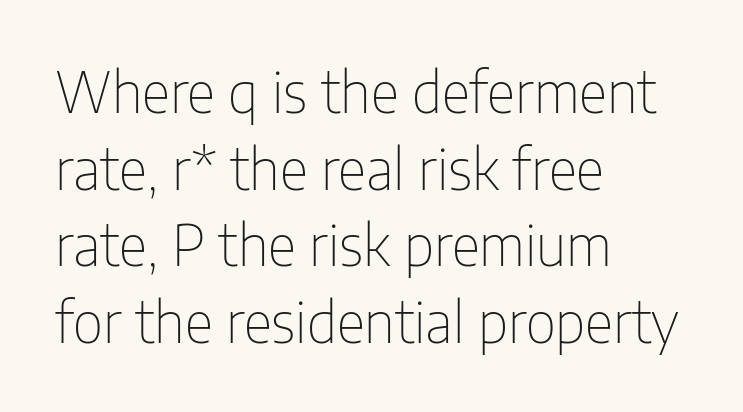
The area under the type is left untouched. Stroke mass is kept to a normal reading level or below. Students, note that the glyphs here touch the page at normal intervals. Notice how descenders clear the ascenders below comfortably — that's standard leading. The rendering shows plain stroke endings on the letterforms — a sans-serif design.
